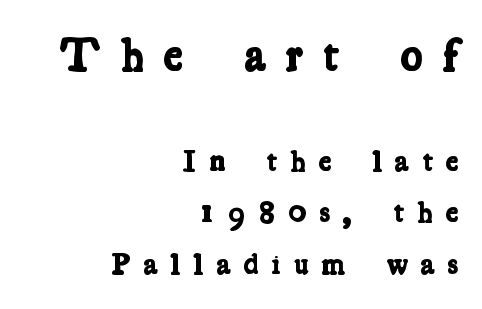
Whoever set this chose a conventional vertical rhythm. One-word summary of the alignment: right. This layout puts the oversized block above and the modest block below. Chunky letters — that's bold for sure.
